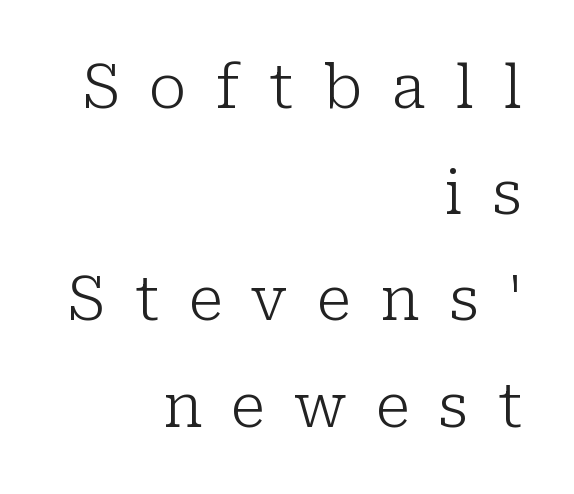
The image shows 60 px light serif type, upright; set right-aligned, line spacing 1.77x, unusually wide letter spacing (+0.49 em), not underlined; low stroke contrast and a medium x-height.
